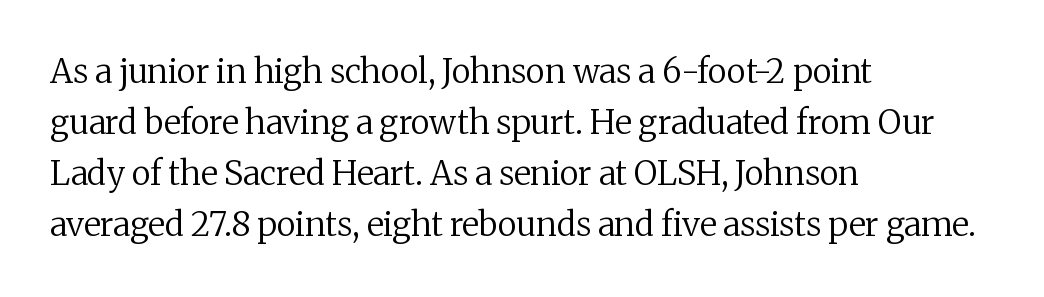
The leading is moderate, giving the passage an even texture. Nobody drew a line under any word here. Character widths vary here, with narrow letters taking less room than wide ones. The characters display serif detailing at their extremities.
